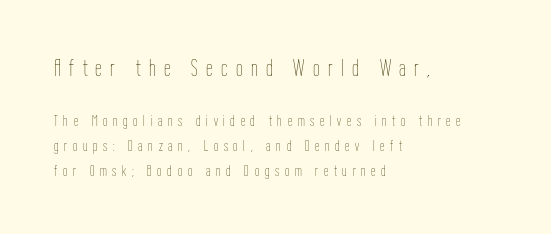
No italicization has been applied; the sample stays upright. Block one is the big one; block two sits smaller underneath. The letters look calm and open, with moderate or lighter stems. Left-aligned paragraph, ragged on the right.
